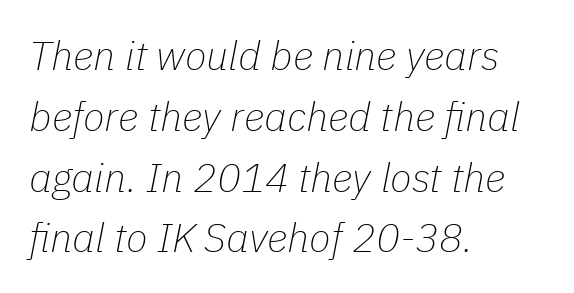
Unbolded letterforms with no extra heft. Has an underline been added? It has not. Posture: slanted. Between one letter and the next there's only the usual sliver of space.
